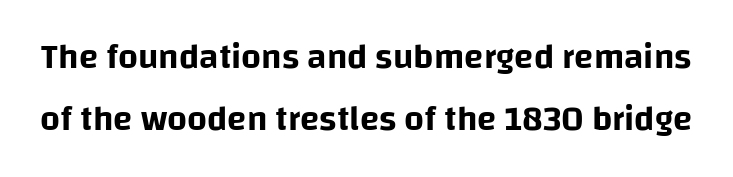
The image shows 35 px sans-serif type, upright; set line spacing 1.77x, normal letter spacing, not underlined; low stroke contrast and a large x-height.
